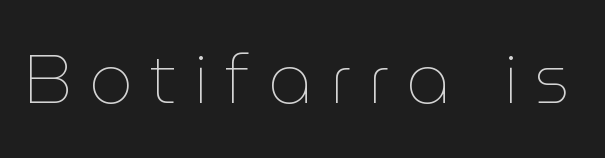
The image shows 69 px thin type, upright; set unusually wide letter spacing (+0.25 em), not underlined; low stroke contrast and a medium x-height.
